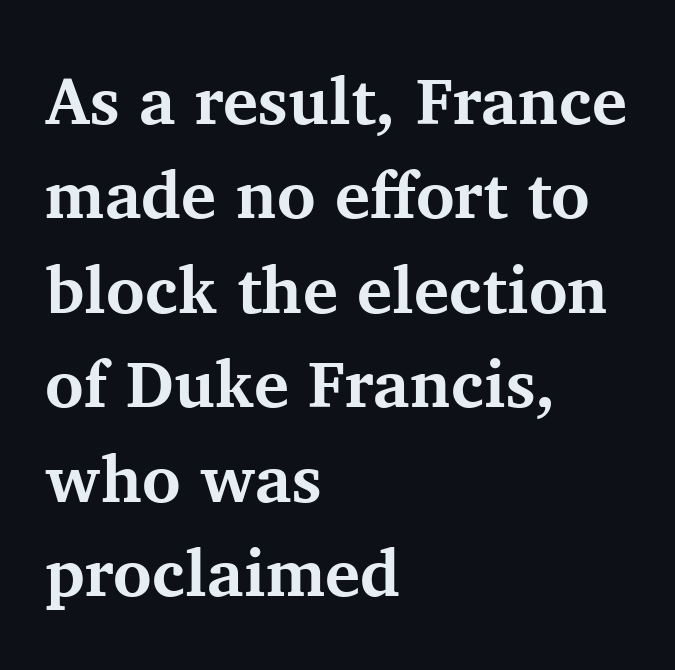
{"serif": "yes", "italic": "no", "bold": "yes", "weight": "bold", "width": "normal", "stroke_contrast": "medium", "x_height": "medium", "monospaced": "no", "underline": "no", "align": "left", "line_spacing": "normal", "line_spacing_ratio": 1.43, "letter_spacing": "normal", "letter_spacing_em": 0.0, "glyph_px": 66}
